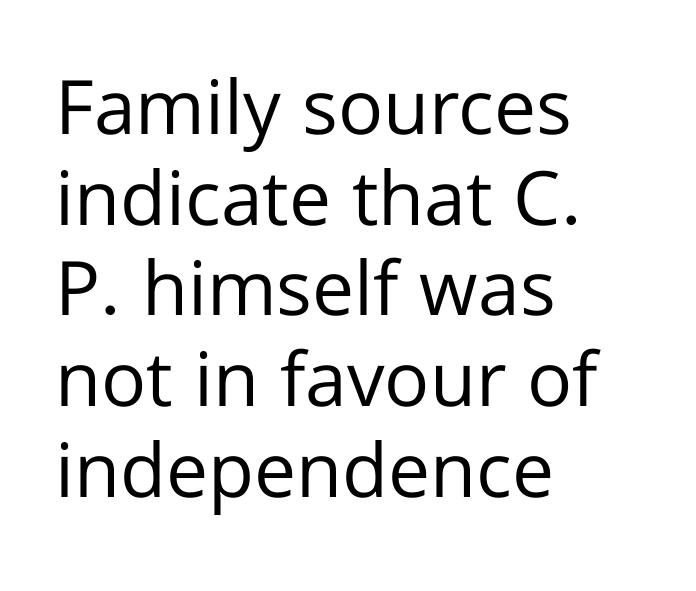
The image shows 75 px regular-weight sans-serif type, upright; set left-aligned, line spacing 1.21x, normal letter spacing, not underlined; low stroke contrast and a medium x-height.
